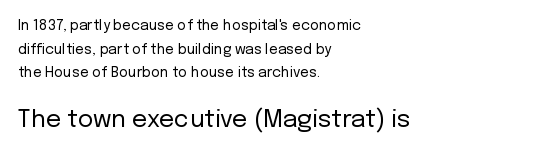
What stands out about the letter spacing? Nothing — it is the standard amount. Is the lower block the larger one? Yes — the lower block carries the bigger type. A classic flush-left, rag-right setting is used for this passage. These glyphs show unthickened strokes, regular width or finer.
